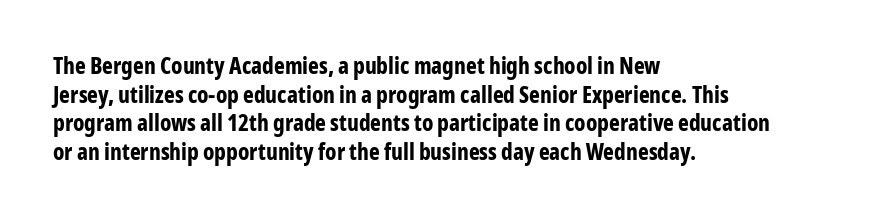
The image shows 23 px bold type, upright; set left-aligned, normal line spacing (1.25x), normal letter spacing, not underlined.
